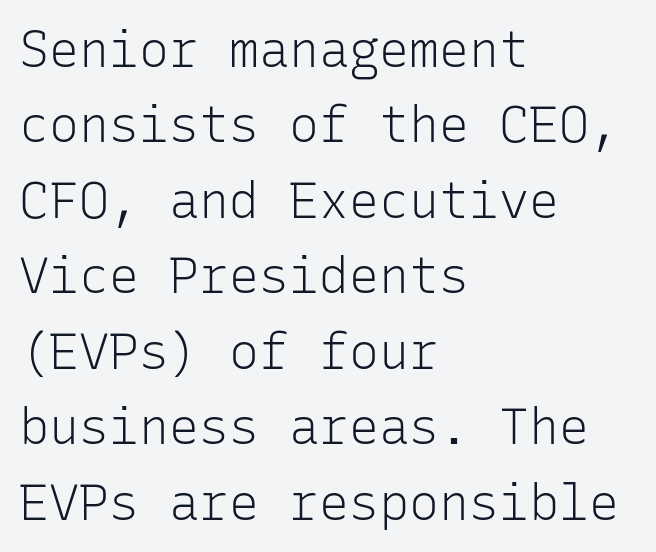
Q: Is the text bold? A: No.
Q: Is the text italic (slanted)? A: No, it is upright.
Q: Is the typeface a serif or a sans-serif typeface? A: Sans-serif.
Q: Is the text underlined? A: No.
Q: How is the paragraph aligned? A: Left-aligned.
Q: Is the spacing between letters normal or unusually wide? A: Normal.
Q: Is the spacing between lines tight, normal or loose? A: Normal.
Q: Width (condensed, normal, or wide)? A: Normal.
Q: Stroke contrast? A: Low.
Q: x-height? A: Medium.
Q: Monospaced? A: Yes.
